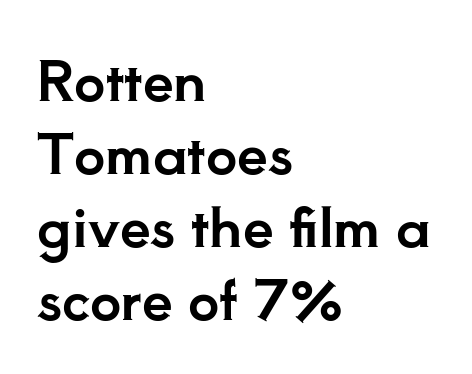
The image shows 55 px serif type, upright; set left-aligned, normal line spacing (1.33x), normal letter spacing, not underlined; low stroke contrast and a small x-height.
